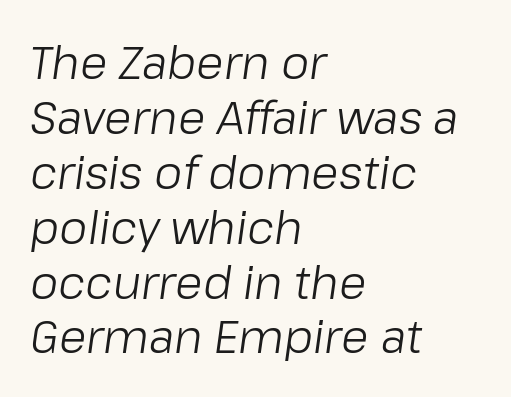
{"italic": "yes", "lean": "right", "slant_degrees": 8, "bold": "no", "weight": "light", "width": "normal", "stroke_contrast": "low", "x_height": "medium", "monospaced": "no", "underline": "no", "align": "left", "line_spacing_ratio": 1.22, "letter_spacing": "normal", "letter_spacing_em": 0.0, "glyph_px": 45}
